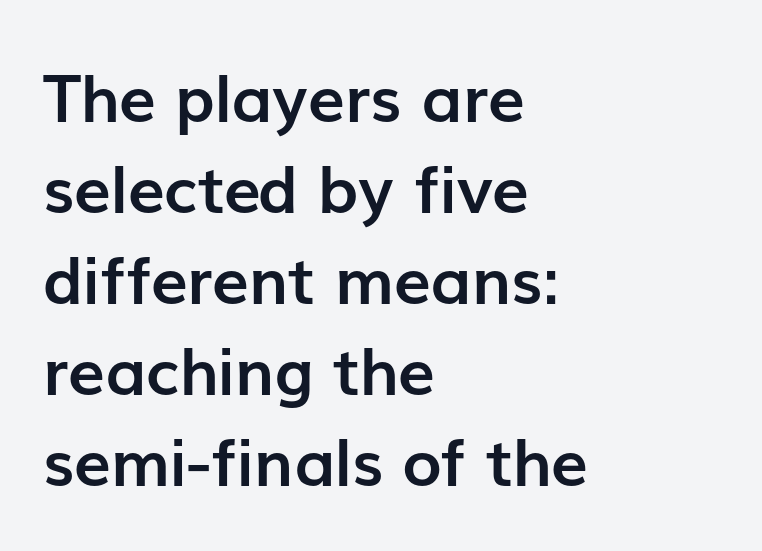
The image shows 66 px semibold sans-serif type, upright; set left-aligned, normal line spacing (1.38x), normal letter spacing, not underlined; low stroke contrast and a medium x-height.
